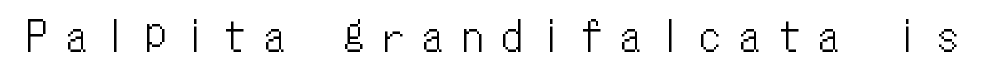
{"italic": "no", "width": "condensed", "stroke_contrast": "low", "x_height": "medium", "monospaced": "yes", "underline": "no", "letter_spacing": "wide", "letter_spacing_em": 0.49, "glyph_px": 40}
